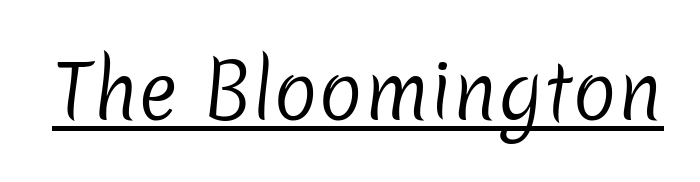
The image shows 74 px regular-weight sans-serif type; set normal letter spacing, underlined; low stroke contrast and a medium x-height.
